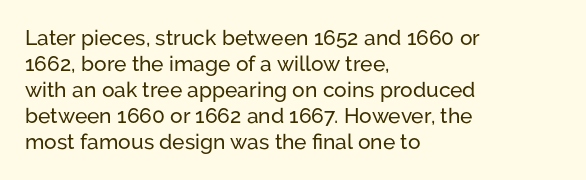
{"italic": "no", "underline": "no", "align": "left", "line_spacing_ratio": 1.24, "letter_spacing": "normal", "letter_spacing_em": 0.0, "glyph_px": 21}
